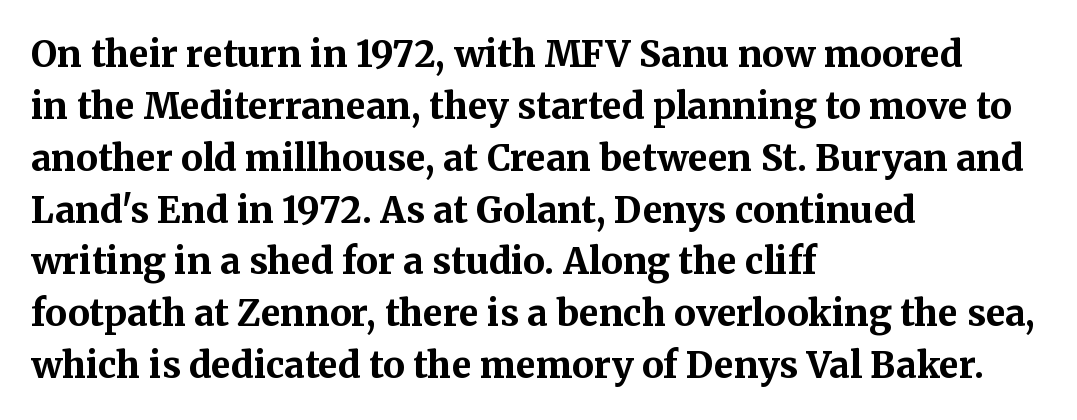
The image shows 36 px bold serif type, upright; set left-aligned, normal line spacing (1.44x), normal letter spacing, not underlined; medium stroke contrast and a medium x-height.
